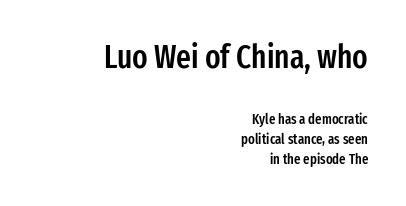
{"serif": "no", "italic": "no", "bold": "semi", "weight": "semibold", "width": "condensed", "stroke_contrast": "low", "x_height": "medium", "monospaced": "no", "underline": "no", "align": "right", "line_spacing": "normal", "line_spacing_ratio": 1.44, "letter_spacing": "normal", "letter_spacing_em": 0.0, "larger_block": "first", "size_ratio": 2.29, "glyph_px": 32}
